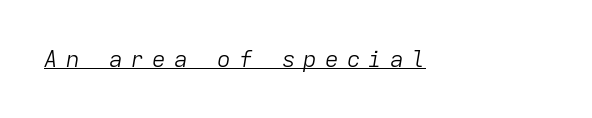
Q: Is the text bold? A: No.
Q: Is the text italic (slanted)? A: Yes, it leans right by about 9 degrees.
Q: Is the text underlined? A: Yes.
Q: Is the spacing between letters normal or unusually wide? A: Unusually wide.
